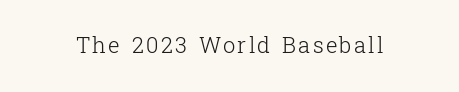
The image shows 22 px text type, upright; set not underlined.
